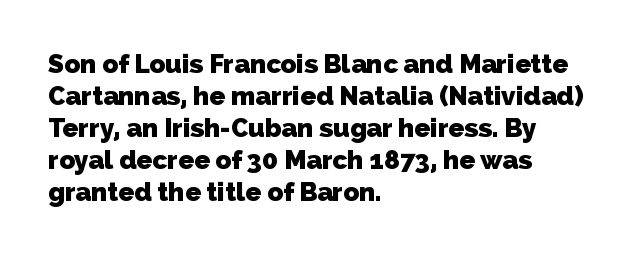
The space beneath each line is pristine and unruled. The compositor pushed each line to the left boundary. No extra tracking has been applied to these lines. Heavy, bold letterforms.
